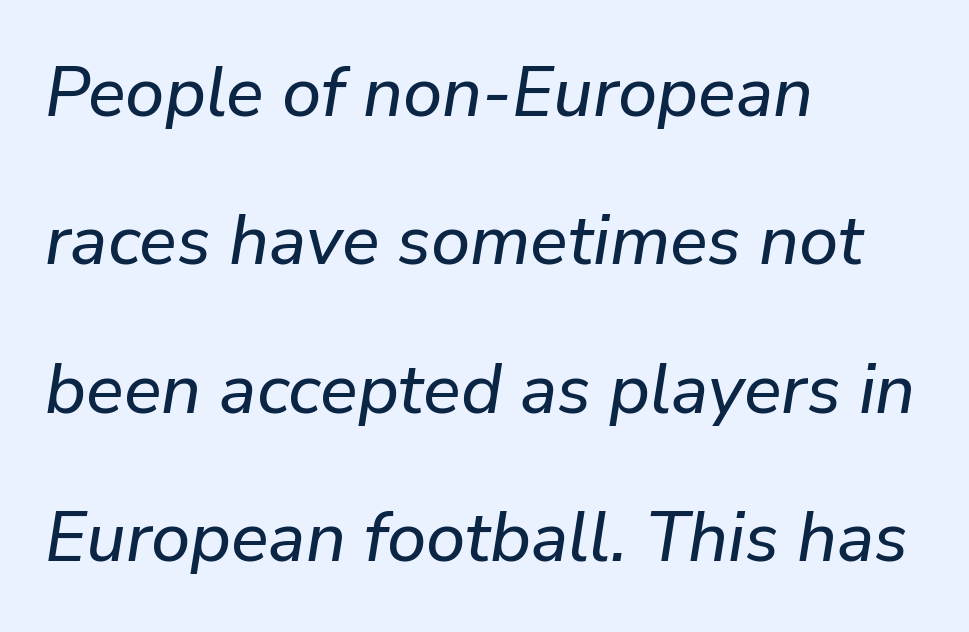
Bare-footed words on every line. The type is set solid horizontally, with unmodified tracking. The rendering uses natural spacing where letterforms have individual widths. Is the type slanted? Yes — the strokes lean at a clear angle. Leading: increased.
